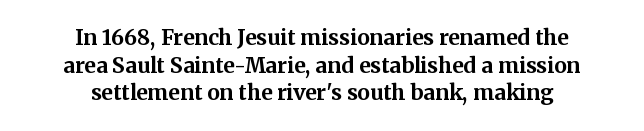
The image shows 21 px bold type, upright; set centered, normal line spacing (1.32x), normal letter spacing, not underlined.
